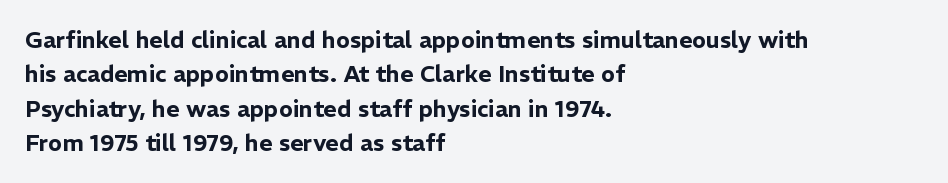
If you drew a ruler down the left edge, every line would touch it. Any mark beneath the type? The region is blank. Vertical spacing — default. It's the straight-up-and-down kind of type.
